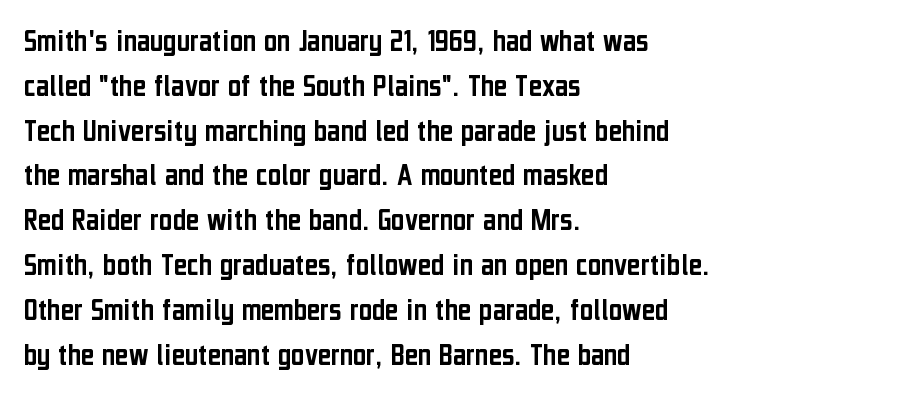
Q: Is the text italic (slanted)? A: No, it is upright.
Q: Is the typeface a serif or a sans-serif typeface? A: Sans-serif.
Q: Is the text underlined? A: No.
Q: How is the paragraph aligned? A: Left-aligned.
Q: Is the spacing between letters normal or unusually wide? A: Normal.
Q: Is the spacing between lines tight, normal or loose? A: Normal.
Q: Width (condensed, normal, or wide)? A: Condensed.
Q: Stroke contrast? A: Low.
Q: x-height? A: Medium.
Q: Monospaced? A: No.
